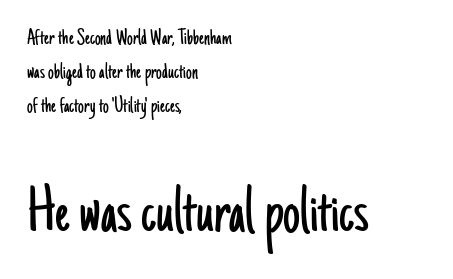
Every row of glyphs begins at an identical x-position on the left. Here the designer chose a conventional face with non-uniform glyph widths. Of the two passages, the one underneath uses the larger point size. This sample uses a sans-serif face. This sample uses plain, unmodified letter spacing.
